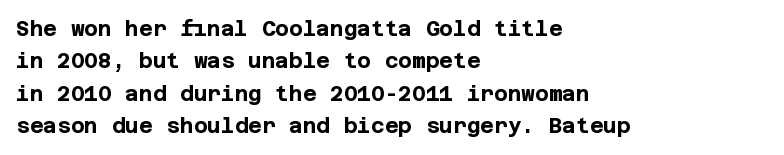
{"italic": "no", "bold": "yes", "underline": "no", "align": "left", "line_spacing": "normal", "line_spacing_ratio": 1.54, "letter_spacing": "normal", "letter_spacing_em": 0.0, "glyph_px": 21}
